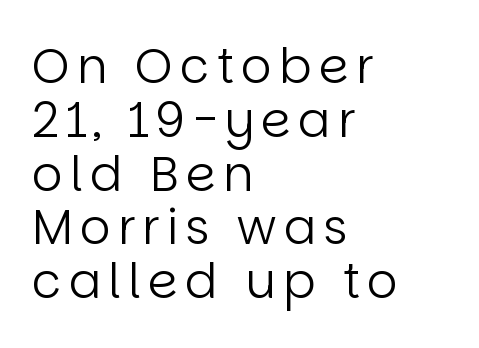
Q: Is the text bold? A: No.
Q: Is the text italic (slanted)? A: No, it is upright.
Q: Is the typeface a serif or a sans-serif typeface? A: Sans-serif.
Q: Is the text underlined? A: No.
Q: How is the paragraph aligned? A: Left-aligned.
Q: Is the spacing between lines tight, normal or loose? A: Tight.
Q: Width (condensed, normal, or wide)? A: Normal.
Q: Stroke contrast? A: Low.
Q: x-height? A: Large.
Q: Monospaced? A: No.
